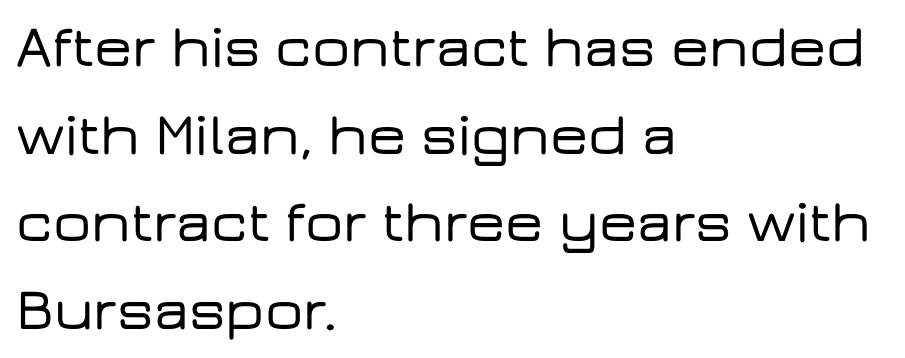
The image shows 60 px wide sans-serif type, upright; set left-aligned, normal line spacing (1.46x), normal letter spacing, not underlined; low stroke contrast and a medium x-height.
